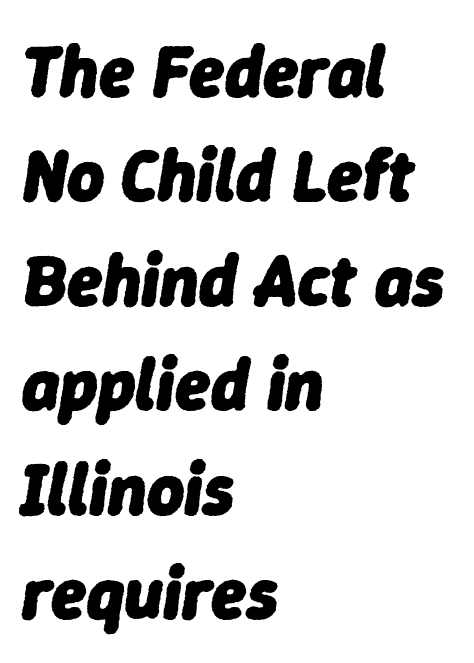
Q: Is the text bold? A: Yes.
Q: Is the text italic (slanted)? A: Yes, it leans right by about 9 degrees.
Q: Is the text underlined? A: No.
Q: How is the paragraph aligned? A: Left-aligned.
Q: Is the spacing between letters normal or unusually wide? A: Normal.
Q: Is the spacing between lines tight, normal or loose? A: Normal.
Q: Width (condensed, normal, or wide)? A: Normal.
Q: Stroke contrast? A: Low.
Q: x-height? A: Medium.
Q: Monospaced? A: No.
